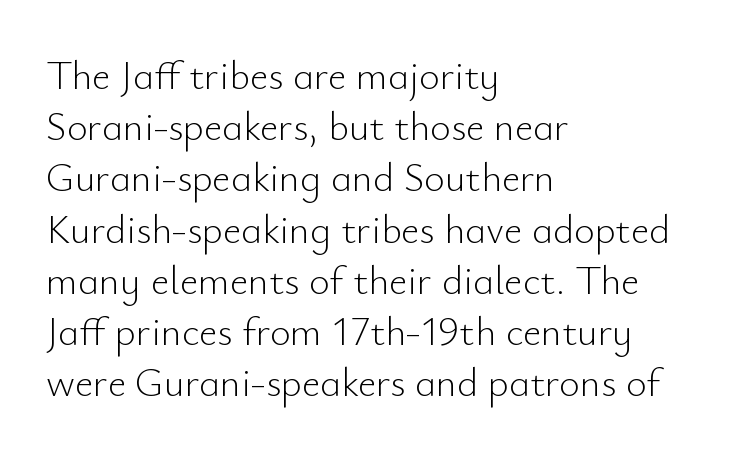
Here the designer chose a conventional face with non-uniform glyph widths. If you drew a line through each stem, it would be perfectly vertical. Plain, unruled lines of type. Notice how the passage keeps a crisp vertical edge on the left only. The weight tops out at a normal text grade.
